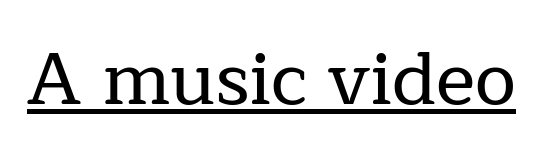
Q: Is the text italic (slanted)? A: No, it is upright.
Q: Is the typeface a serif or a sans-serif typeface? A: Serif.
Q: Is the text underlined? A: Yes.
Q: Is the spacing between letters normal or unusually wide? A: Normal.
Q: Width (condensed, normal, or wide)? A: Normal.
Q: Stroke contrast? A: Low.
Q: x-height? A: Medium.
Q: Monospaced? A: No.
